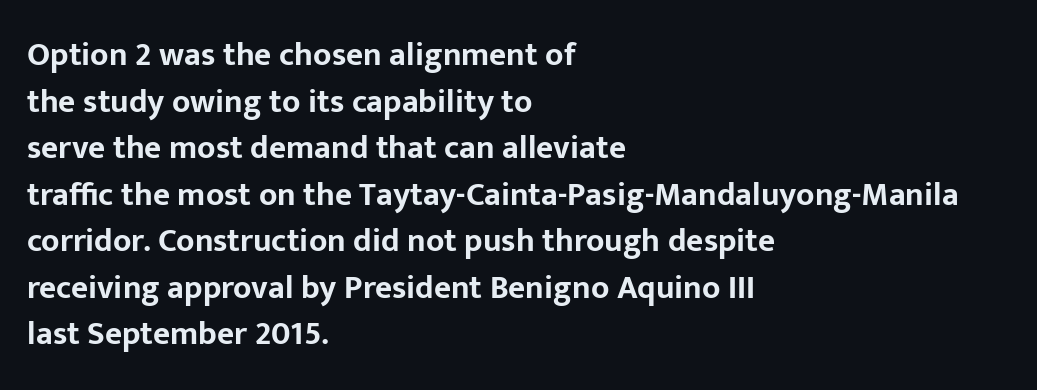
{"serif": "no", "italic": "no", "bold": "yes", "weight": "bold", "width": "normal", "stroke_contrast": "low", "x_height": "medium", "monospaced": "no", "underline": "no", "align": "left", "line_spacing": "normal", "line_spacing_ratio": 1.41, "letter_spacing": "normal", "letter_spacing_em": 0.0, "glyph_px": 33}
